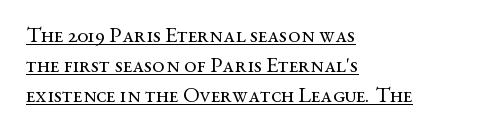
The image shows 22 px text type, upright; set left-aligned, normal line spacing (1.37x), normal letter spacing, underlined.
